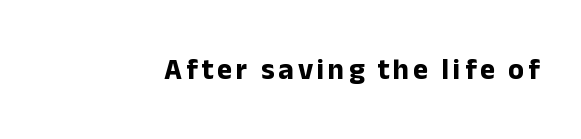
Q: Is the text bold? A: Yes.
Q: Is the text italic (slanted)? A: No, it is upright.
Q: Is the typeface a serif or a sans-serif typeface? A: Sans-serif.
Q: Is the text underlined? A: No.
Q: Width (condensed, normal, or wide)? A: Normal.
Q: Stroke contrast? A: Low.
Q: x-height? A: Medium.
Q: Monospaced? A: No.
